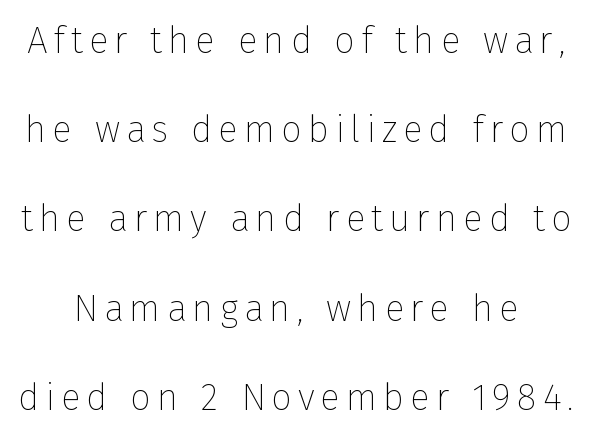
The face looks like a standard text weight, possibly lighter. What kind of face is this? One without serifs — a sans. These lines were composed using upright roman letters. Note the varied advance widths — an 'i' is clearly narrower than an 'm'. Nobody drew a line under any word here. The space between consecutive lines is lavish.
